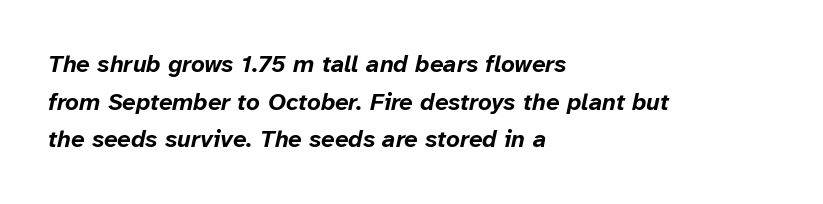
{"italic": "yes", "lean": "right", "slant_degrees": 12, "bold": "yes", "underline": "no", "align": "left", "line_spacing": "normal", "line_spacing_ratio": 1.57, "letter_spacing": "normal", "letter_spacing_em": 0.0, "glyph_px": 24}
